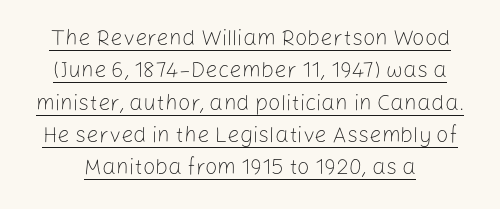
{"italic": "no", "bold": "no", "underline": "yes", "line_spacing": "normal", "line_spacing_ratio": 1.47, "letter_spacing": "normal", "letter_spacing_em": 0.0, "glyph_px": 22}
